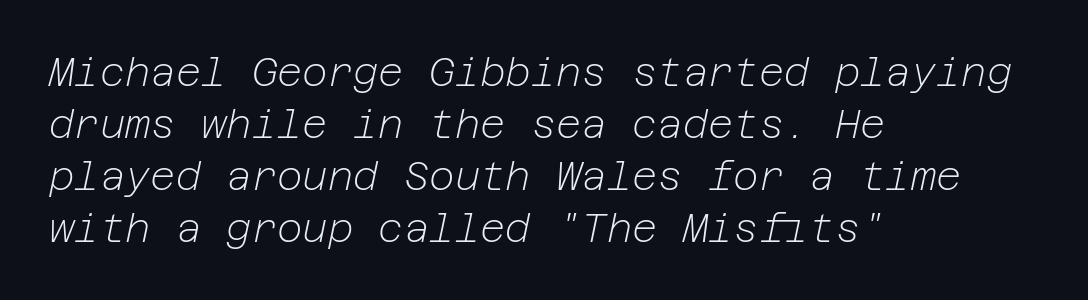
{"italic": "yes", "lean": "right", "slant_degrees": 12, "bold": "no", "weight": "light", "width": "normal", "stroke_contrast": "low", "x_height": "medium", "underline": "no", "align": "left", "line_spacing": "normal", "line_spacing_ratio": 1.33, "letter_spacing": "normal", "letter_spacing_em": 0.0, "glyph_px": 39}
